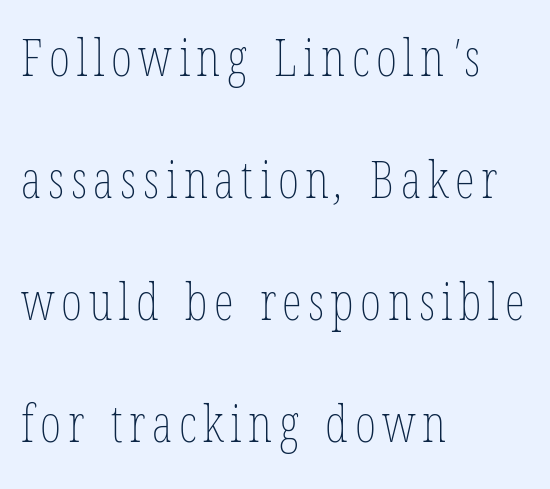
Type without underlining. A typesetter would call this leading open, well beyond the default. Stems here are at most as thick as an everyday book face. Every row of glyphs begins at an identical x-position on the left. These lines are rendered in a variable-pitch font.
